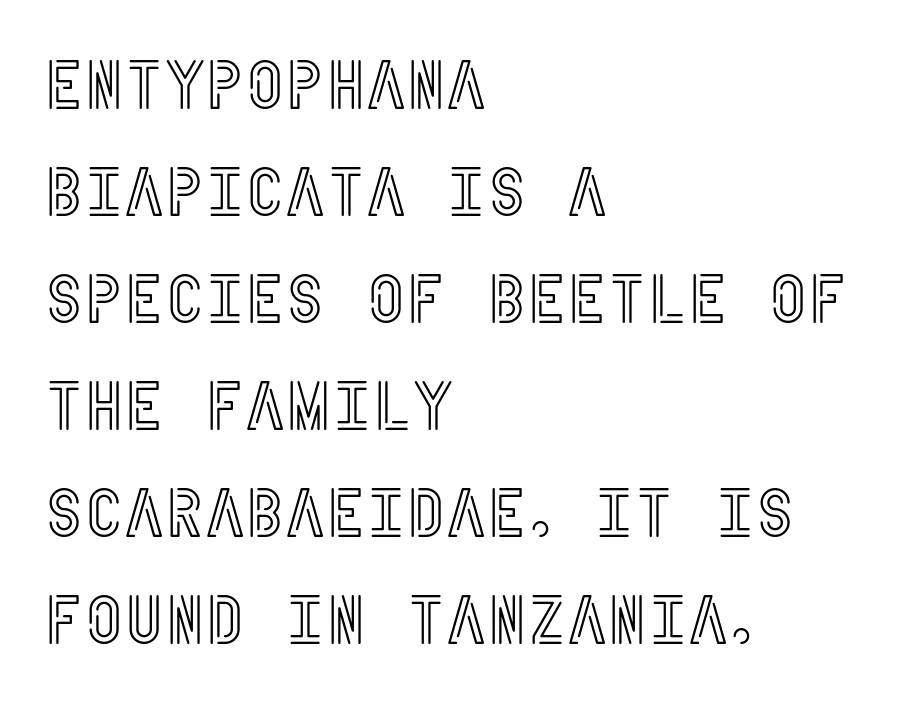
Q: Is the text italic (slanted)? A: No, it is upright.
Q: Is the text underlined? A: No.
Q: How is the paragraph aligned? A: Left-aligned.
Q: Is the spacing between letters normal or unusually wide? A: Normal.
Q: Is the spacing between lines tight, normal or loose? A: Normal.
Q: Width (condensed, normal, or wide)? A: Condensed.
Q: x-height? A: Large.
